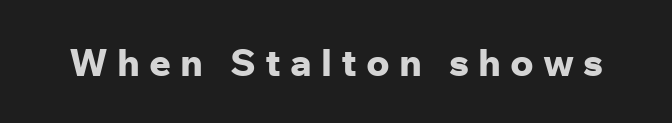
This is the regular roman posture of the typeface. The text was rendered using a sans face with plain stroke endings. The strokes are fattened all the way to bold. Letter spacing: wide. Here the designer chose a conventional face with non-uniform glyph widths. The words here are not underlined.
